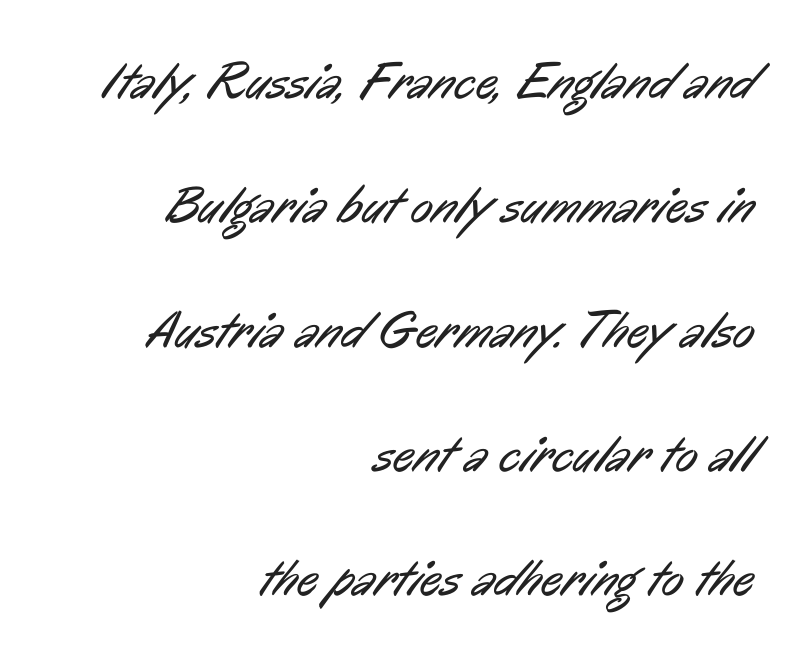
Caption: face not bold, strokes unweighted. Each line ends at the same right margin while the left side varies. Note: no serifs on the glyphs. These lines are rendered in a variable-pitch font.
